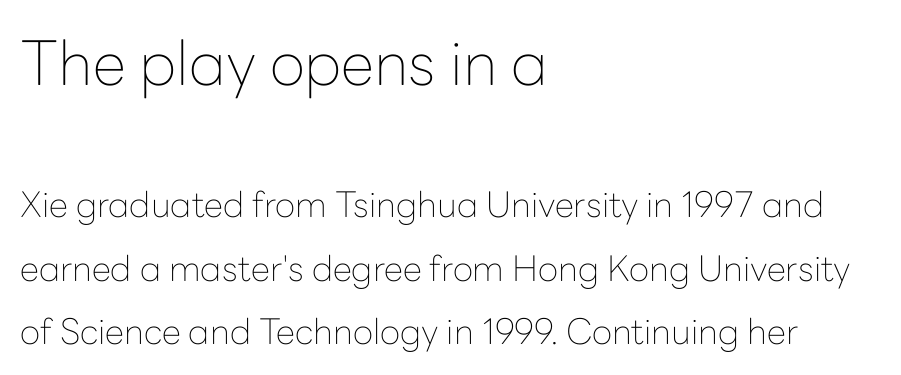
Q: Is the text bold? A: No.
Q: Is the text italic (slanted)? A: No, it is upright.
Q: Is the typeface a serif or a sans-serif typeface? A: Sans-serif.
Q: Is the text underlined? A: No.
Q: How is the paragraph aligned? A: Left-aligned.
Q: Is the spacing between letters normal or unusually wide? A: Normal.
Q: Which block of text is set in a larger size, the first (top) or the second (bottom)? A: The first (top) one.
Q: Width (condensed, normal, or wide)? A: Normal.
Q: Stroke contrast? A: Low.
Q: x-height? A: Medium.
Q: Monospaced? A: No.
